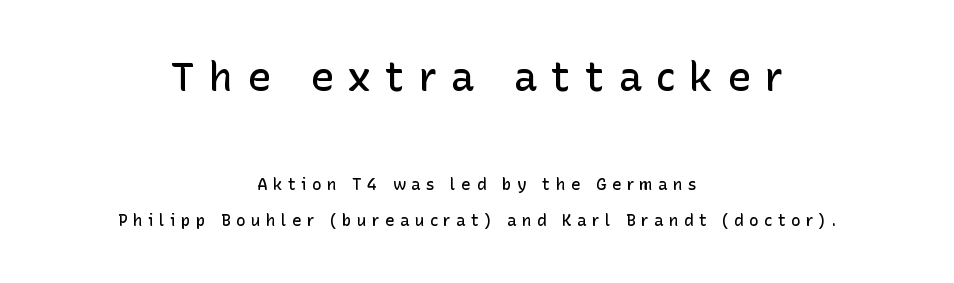
{"serif": "no", "italic": "no", "bold": "semi", "weight": "semibold", "width": "normal", "stroke_contrast": "low", "x_height": "medium", "monospaced": "no", "underline": "no", "align": "center", "line_spacing": "loose", "line_spacing_ratio": 2.23, "letter_spacing": "wide", "letter_spacing_em": 0.34, "larger_block": "first", "size_ratio": 2.5, "glyph_px": 40}
